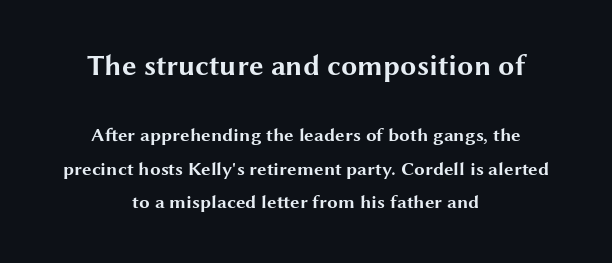
The characters display no serif detailing; their extremities are plain. The area under the type is left untouched. Casual observation: everything's sitting right in the middle. The lettering holds an erect, upright posture throughout. Its strokes are broad and dark, the hallmark of bold type. Is this a fixed-width face? No — the glyphs have proportional, varying widths.
